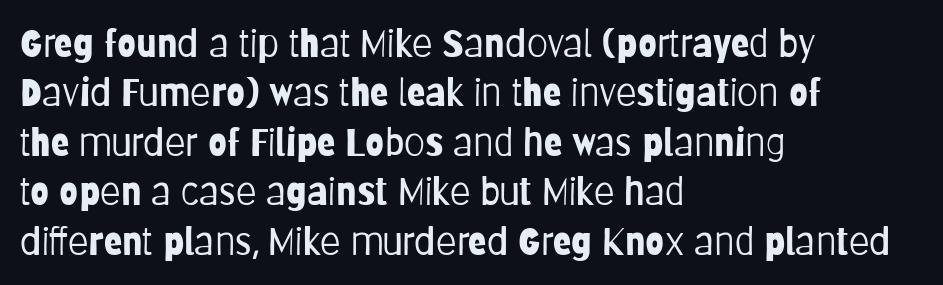
Q: Is the text bold? A: No.
Q: Is the text italic (slanted)? A: No, it is upright.
Q: Is the typeface a serif or a sans-serif typeface? A: Sans-serif.
Q: Is the text underlined? A: No.
Q: How is the paragraph aligned? A: Left-aligned.
Q: Is the spacing between letters normal or unusually wide? A: Normal.
Q: Is the spacing between lines tight, normal or loose? A: Normal.
Q: Width (condensed, normal, or wide)? A: Condensed.
Q: Stroke contrast? A: Low.
Q: x-height? A: Large.
Q: Monospaced? A: No.
